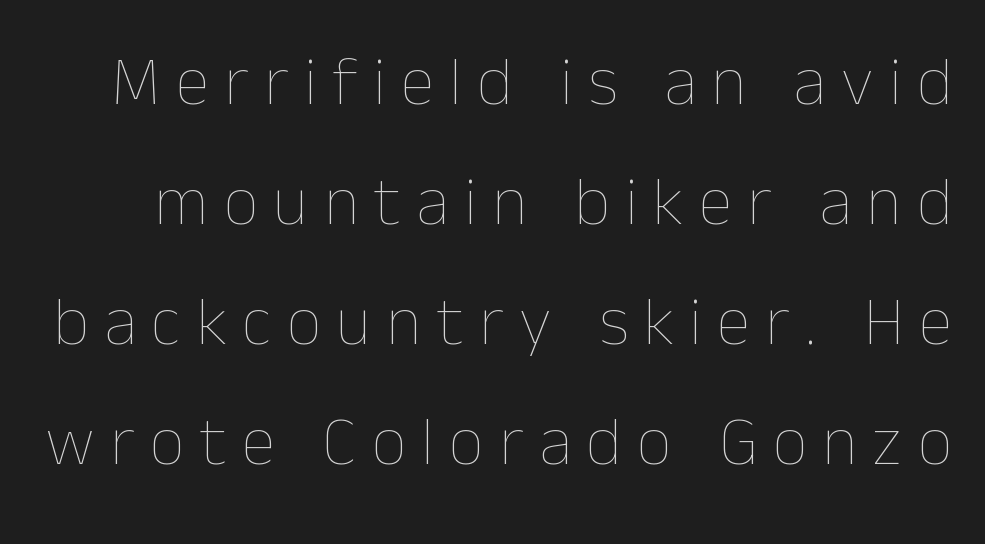
{"italic": "no", "bold": "no", "weight": "thin", "width": "normal", "stroke_contrast": "low", "x_height": "medium", "monospaced": "no", "underline": "no", "line_spacing_ratio": 1.74, "letter_spacing": "wide", "letter_spacing_em": 0.22, "glyph_px": 69}
